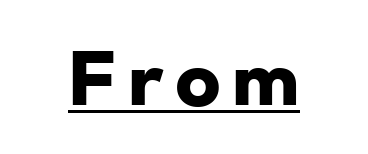
{"serif": "no", "bold": "yes", "weight": "heavy", "width": "wide", "stroke_contrast": "low", "x_height": "small", "monospaced": "no", "underline": "yes", "glyph_px": 69}
